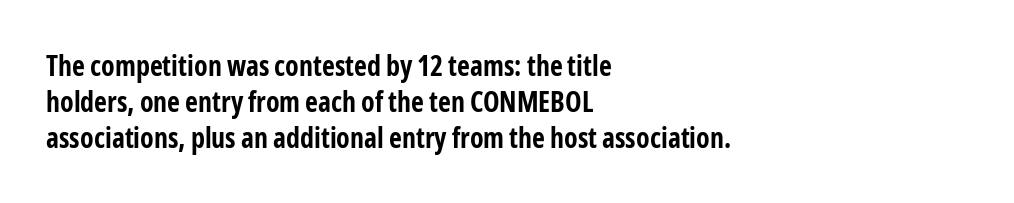
Q: Is the text bold? A: Yes.
Q: Is the text italic (slanted)? A: No, it is upright.
Q: Is the typeface a serif or a sans-serif typeface? A: Sans-serif.
Q: Is the text underlined? A: No.
Q: How is the paragraph aligned? A: Left-aligned.
Q: Is the spacing between letters normal or unusually wide? A: Normal.
Q: Is the spacing between lines tight, normal or loose? A: Normal.
Q: Width (condensed, normal, or wide)? A: Condensed.
Q: Stroke contrast? A: Low.
Q: x-height? A: Medium.
Q: Monospaced? A: No.
